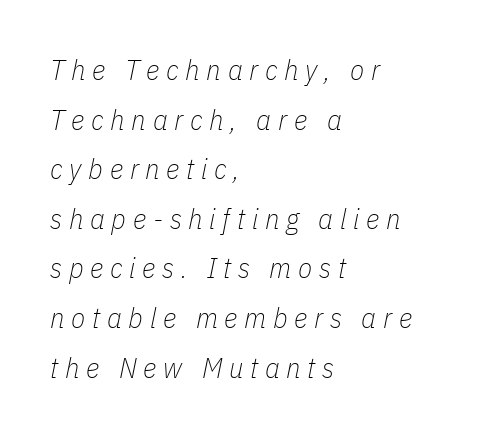
The image shows 29 px thin, condensed type, italic (leaning right); set left-aligned, line spacing 1.71x, unusually wide letter spacing (+0.23 em), not underlined; low stroke contrast and a medium x-height.
